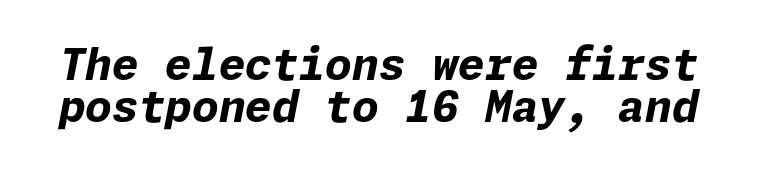
What weight is shown? A full bold with thick strokes. The letterforms sit shoulder to shoulder at normal distance. Baseline-to-baseline distance is barely more than the letter height. This is oblique type, the kind used for emphasis or titles. Underlining? Definitely not there.
